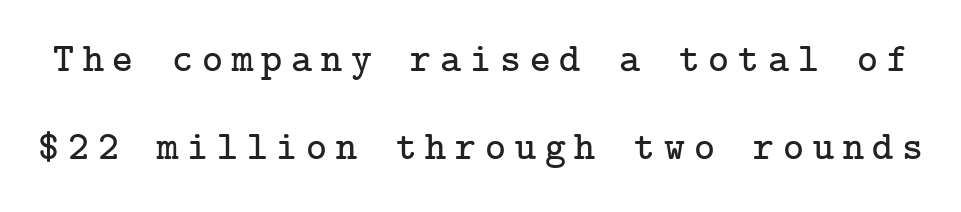
The image shows 40 px serif type, upright; set loose line spacing (2.19x), unusually wide letter spacing (+0.22 em), not underlined; low stroke contrast and a medium x-height.
